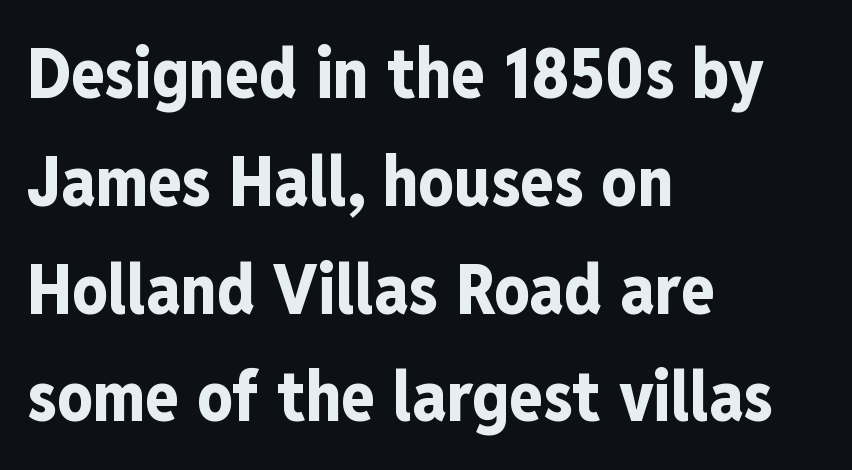
The image shows 70 px bold, condensed sans-serif type, upright; set left-aligned, normal line spacing (1.54x), normal letter spacing, not underlined; low stroke contrast and a medium x-height.
